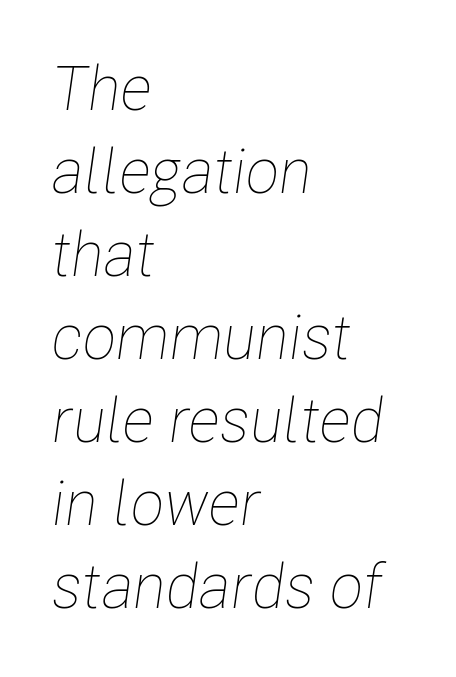
Q: Is the text bold? A: No.
Q: Is the text italic (slanted)? A: Yes, it leans right by about 8 degrees.
Q: Is the text underlined? A: No.
Q: How is the paragraph aligned? A: Left-aligned.
Q: Is the spacing between letters normal or unusually wide? A: Normal.
Q: Is the spacing between lines tight, normal or loose? A: Normal.
Q: Width (condensed, normal, or wide)? A: Condensed.
Q: Stroke contrast? A: Low.
Q: x-height? A: Medium.
Q: Monospaced? A: No.
